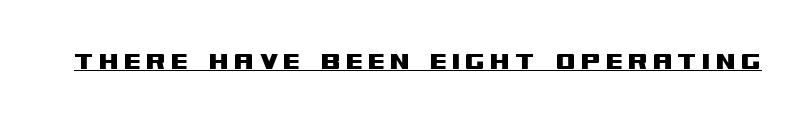
The image shows 29 px wide sans-serif type, upright; set underlined; medium stroke contrast and a large x-height.
